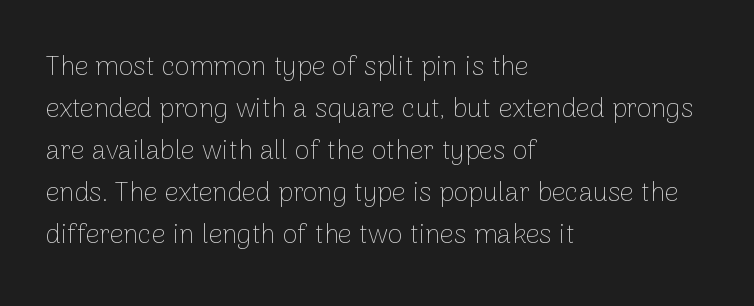
Each new line begins a customary step beneath the previous one. The passage shown is not underscored anywhere. Weight: not bold — regular or lighter. Nope, not italic — everything's standing straight. A classic flush-left, rag-right setting is used for this passage.
